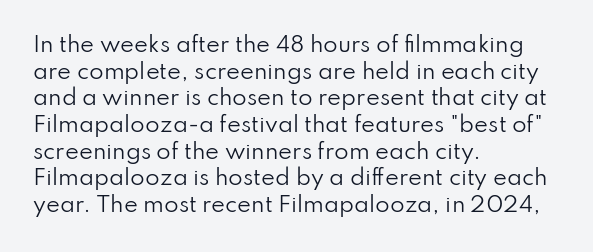
The image shows 21 px text type, upright; set left-aligned, normal line spacing (1.27x), normal letter spacing, not underlined.
